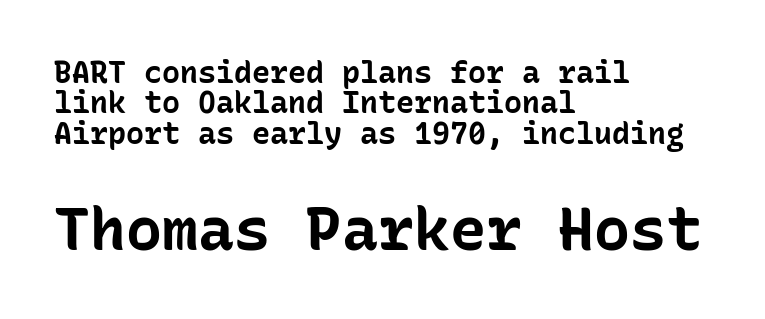
The image shows 60 px bold sans-serif type, upright, monospaced; set left-aligned, tight line spacing (1.01x), normal letter spacing, not underlined; the second (bottom) block is 2.0x larger; low stroke contrast and a medium x-height.
